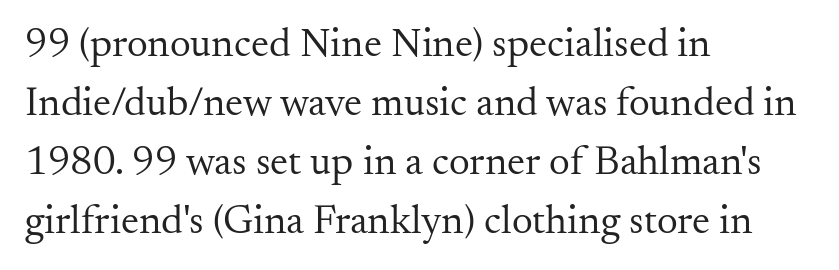
The image shows 41 px regular-weight serif type, upright; set left-aligned, normal line spacing (1.44x), normal letter spacing, not underlined; medium stroke contrast and a small x-height.
